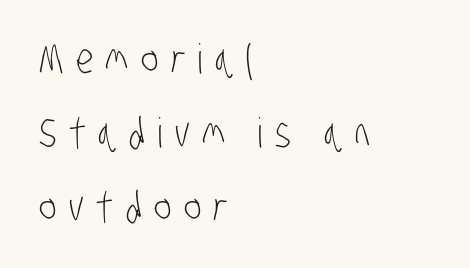
{"serif": "no", "bold": "no", "weight": "light", "width": "condensed", "stroke_contrast": "low", "x_height": "large", "monospaced": "no", "underline": "no", "align": "left", "line_spacing_ratio": 1.8, "letter_spacing": "wide", "letter_spacing_em": 0.3, "glyph_px": 41}
